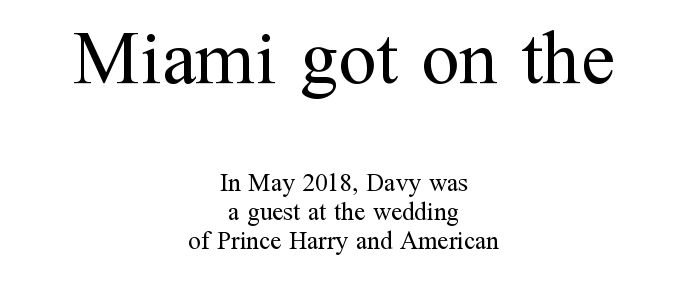
Q: Is the text bold? A: No.
Q: Is the text italic (slanted)? A: No, it is upright.
Q: Is the typeface a serif or a sans-serif typeface? A: Serif.
Q: Is the text underlined? A: No.
Q: How is the paragraph aligned? A: Centered.
Q: Is the spacing between letters normal or unusually wide? A: Normal.
Q: Is the spacing between lines tight, normal or loose? A: Tight.
Q: Which block of text is set in a larger size, the first (top) or the second (bottom)? A: The first (top) one.
Q: Width (condensed, normal, or wide)? A: Normal.
Q: Stroke contrast? A: Medium.
Q: x-height? A: Medium.
Q: Monospaced? A: No.
